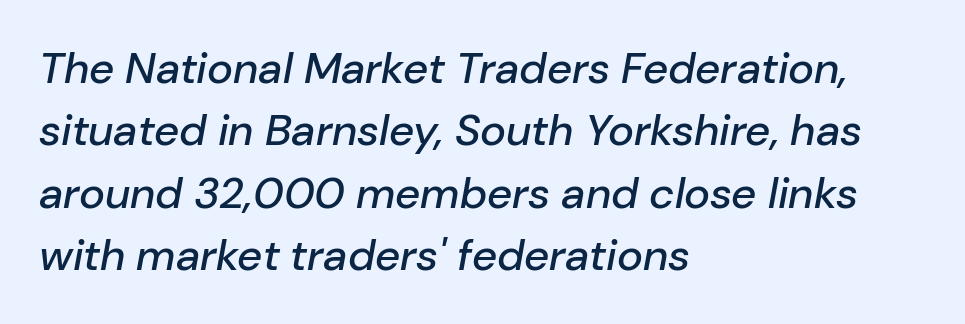
The image shows 44 px text type, italic (leaning right); set left-aligned, normal line spacing (1.42x), normal letter spacing, not underlined; low stroke contrast and a medium x-height.
